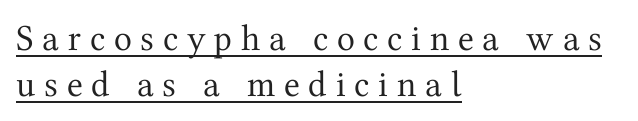
{"serif": "yes", "italic": "no", "bold": "no", "weight": "regular", "width": "normal", "stroke_contrast": "medium", "x_height": "medium", "monospaced": "no", "underline": "yes", "align": "left", "line_spacing_ratio": 1.24, "letter_spacing": "wide", "letter_spacing_em": 0.24, "glyph_px": 37}
